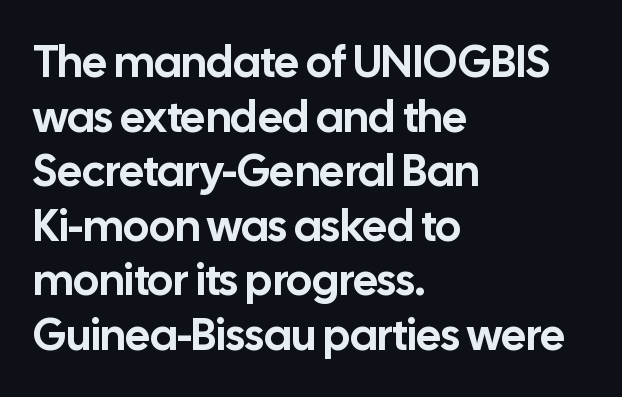
The image shows 44 px sans-serif type, upright; set left-aligned, line spacing 1.24x, normal letter spacing, not underlined; low stroke contrast and a medium x-height.
